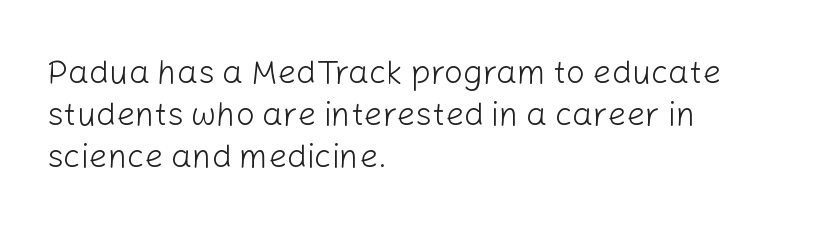
Type style note: lacks serifs. Evenly set lines give the paragraph a standard silhouette. The string is rendered with underlining switched off. Does extra space separate the letters? No, they use regular spacing. In CSS terms this would be text-align: left. Ascenders rise straight up at ninety degrees.
